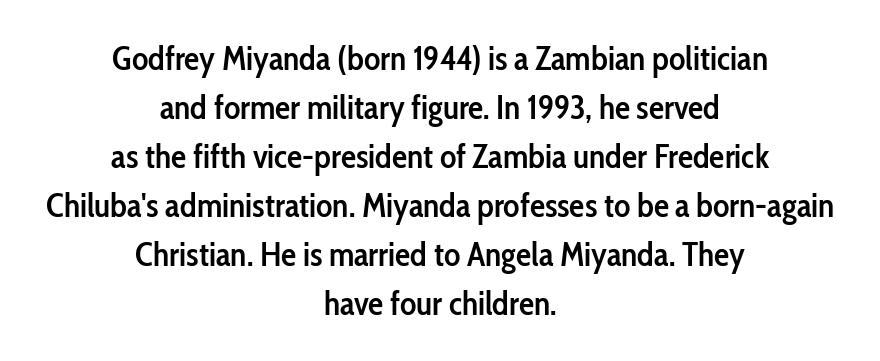
{"serif": "no", "italic": "no", "bold": "semi", "weight": "semibold", "width": "condensed", "stroke_contrast": "low", "x_height": "medium", "monospaced": "no", "underline": "no", "align": "center", "line_spacing": "normal", "line_spacing_ratio": 1.44, "letter_spacing": "normal", "letter_spacing_em": 0.0, "glyph_px": 34}
